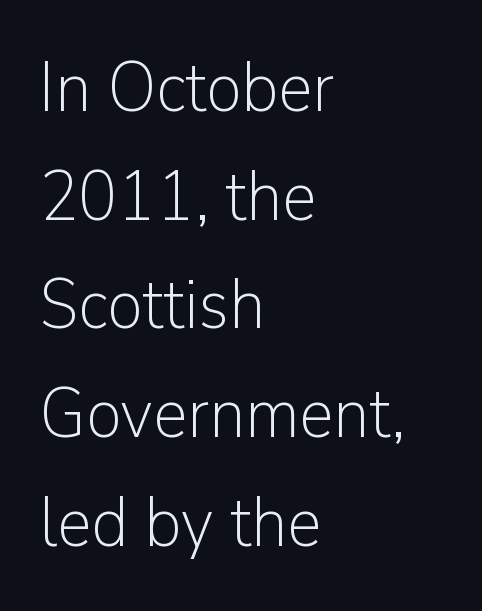
The image shows 71 px light sans-serif type, upright; set left-aligned, normal line spacing (1.53x), normal letter spacing, not underlined; low stroke contrast and a medium x-height.
